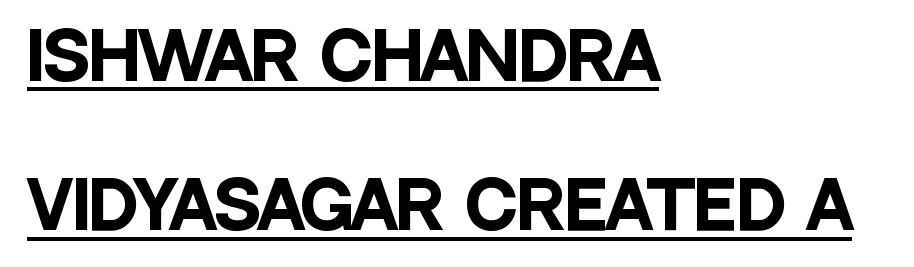
The lines are quadded left. The type is set solid horizontally, with unmodified tracking. When letters stand straight like this, we call the style roman or upright. You'd pick this weight for a headline — it's a proper bold. Varying glyph widths throughout — classic text-font behaviour. Baseline-to-baseline distance is far greater than the letter height.
